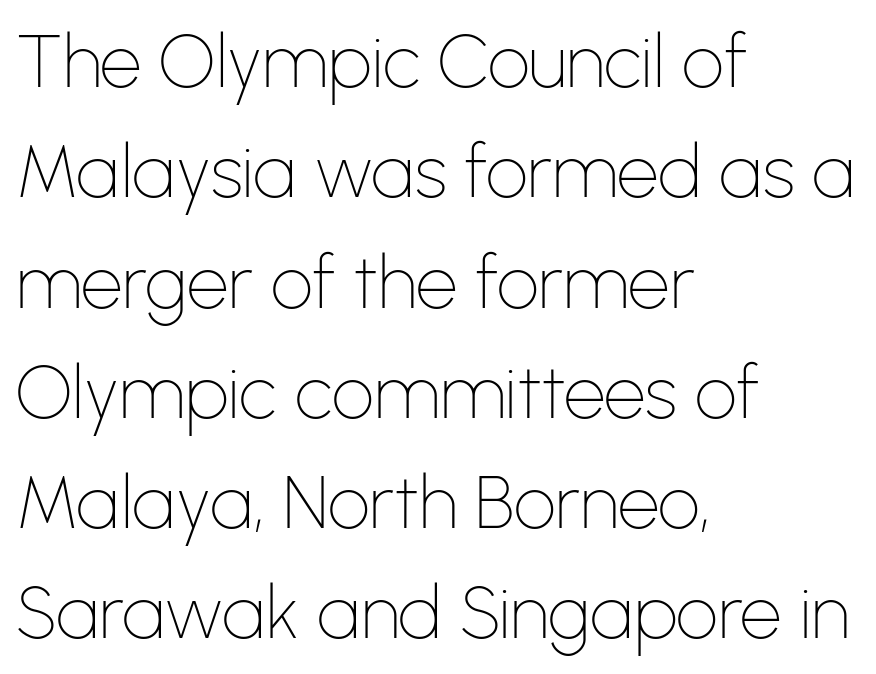
The image shows 74 px thin sans-serif type, upright; set left-aligned, normal line spacing (1.49x), normal letter spacing, not underlined; low stroke contrast and a medium x-height.
